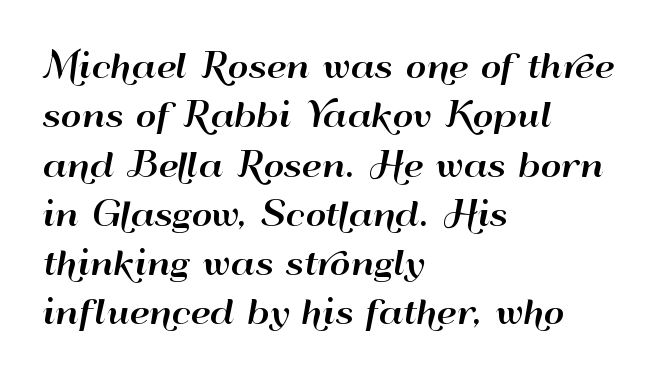
{"serif": "no", "width": "wide", "stroke_contrast": "high", "x_height": "small", "monospaced": "no", "underline": "no", "align": "left", "line_spacing": "normal", "line_spacing_ratio": 1.54, "letter_spacing": "normal", "letter_spacing_em": 0.0, "glyph_px": 32}
